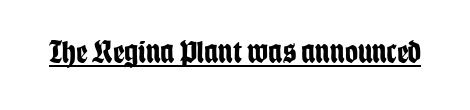
Q: Is the text bold? A: Yes.
Q: Is the text italic (slanted)? A: No, it is upright.
Q: Is the typeface a serif or a sans-serif typeface? A: Sans-serif.
Q: Is the text underlined? A: Yes.
Q: Is the spacing between letters normal or unusually wide? A: Normal.
Q: Width (condensed, normal, or wide)? A: Condensed.
Q: Stroke contrast? A: Low.
Q: x-height? A: Large.
Q: Monospaced? A: No.
